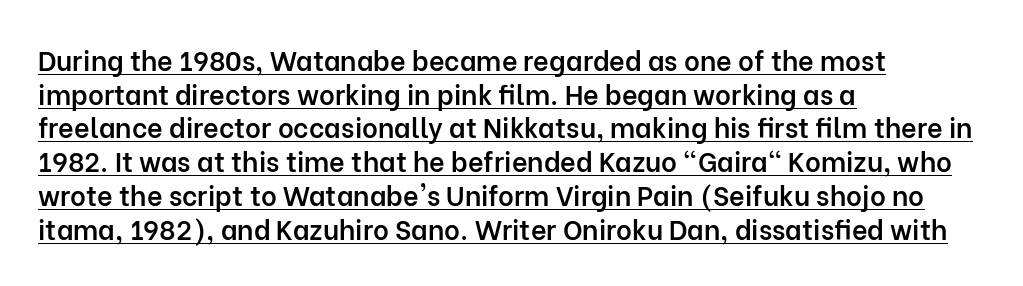
The image shows 27 px text type, upright; set left-aligned, normal line spacing (1.25x), normal letter spacing, underlined.
